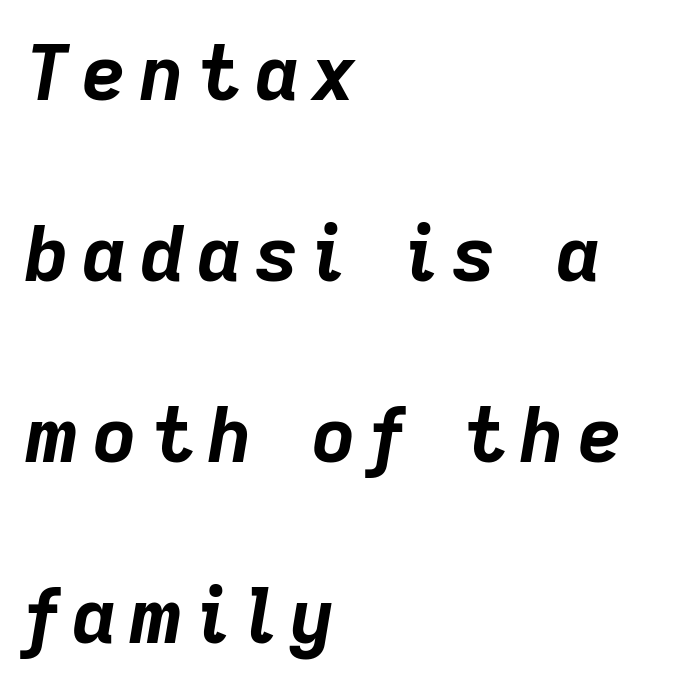
The image shows 76 px bold type, italic (leaning right); set left-aligned, loose line spacing (2.38x), not underlined; low stroke contrast and a medium x-height.
